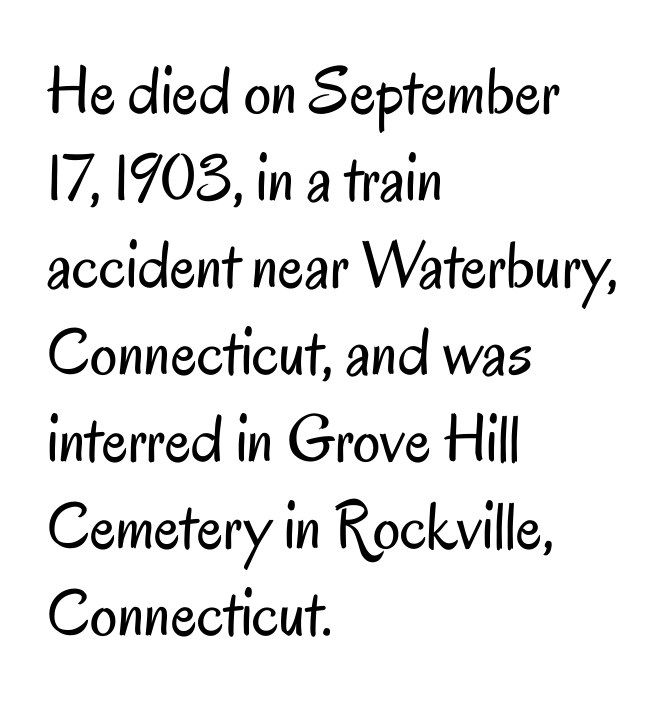
The image shows 68 px regular-weight, condensed sans-serif type, upright; set left-aligned, normal line spacing (1.28x), normal letter spacing, not underlined; low stroke contrast and a small x-height.
